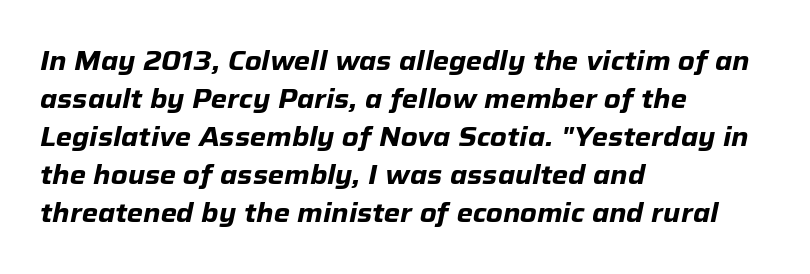
Yep, that's italic — everything's leaning. Normally led — the rows are evenly, conventionally spaced. The letterforms sit shoulder to shoulder at normal distance. These lines stack with their left ends in a neat column. Underlining? Definitely not there.
